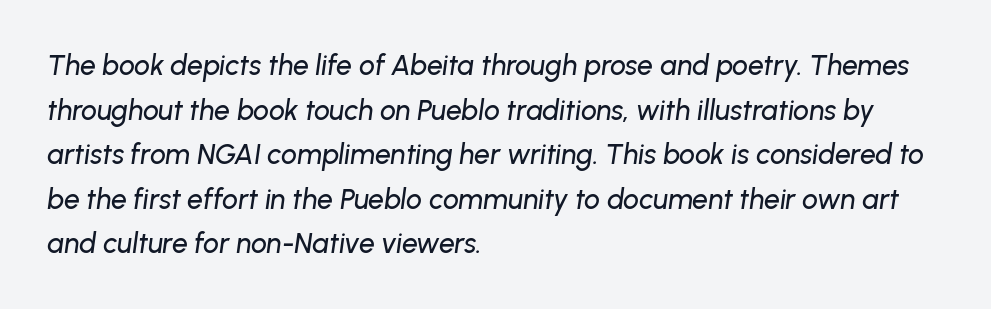
{"italic": "yes", "lean": "right", "slant_degrees": 8, "width": "normal", "stroke_contrast": "low", "x_height": "medium", "monospaced": "no", "underline": "no", "align": "left", "line_spacing": "normal", "line_spacing_ratio": 1.59, "letter_spacing": "normal", "letter_spacing_em": 0.0, "glyph_px": 28}
